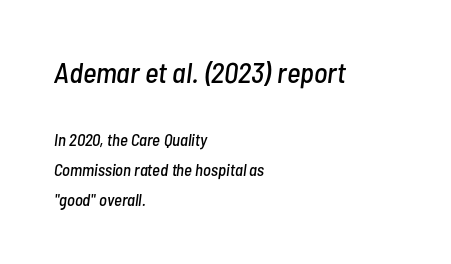
Q: Is the text italic (slanted)? A: Yes, it leans right by about 7 degrees.
Q: Is the text underlined? A: No.
Q: How is the paragraph aligned? A: Left-aligned.
Q: Is the spacing between letters normal or unusually wide? A: Normal.
Q: Which block of text is set in a larger size, the first (top) or the second (bottom)? A: The first (top) one.
Q: Width (condensed, normal, or wide)? A: Condensed.
Q: Stroke contrast? A: Low.
Q: x-height? A: Medium.
Q: Monospaced? A: No.
